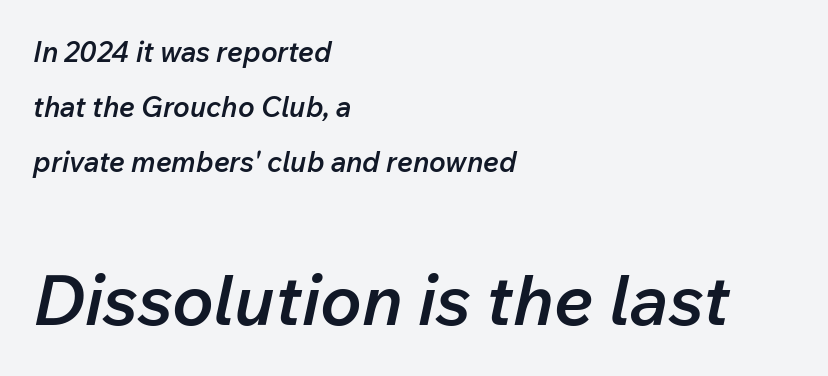
{"italic": "yes", "lean": "right", "slant_degrees": 12, "bold": "semi", "weight": "semibold", "width": "normal", "stroke_contrast": "low", "x_height": "medium", "monospaced": "no", "underline": "no", "align": "left", "line_spacing": "loose", "line_spacing_ratio": 1.96, "letter_spacing": "normal", "letter_spacing_em": 0.0, "larger_block": "second", "size_ratio": 2.5, "glyph_px": 70}
